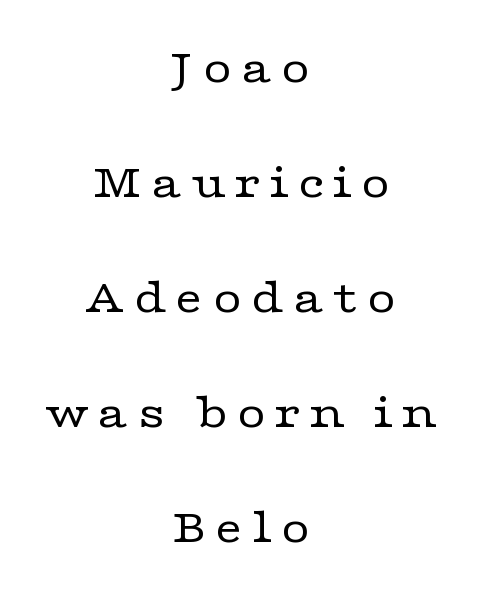
Q: Is the text bold? A: No.
Q: Is the text italic (slanted)? A: No, it is upright.
Q: Is the typeface a serif or a sans-serif typeface? A: Serif.
Q: Is the text underlined? A: No.
Q: How is the paragraph aligned? A: Centered.
Q: Is the spacing between lines tight, normal or loose? A: Loose.
Q: Width (condensed, normal, or wide)? A: Wide.
Q: Stroke contrast? A: Low.
Q: x-height? A: Medium.
Q: Monospaced? A: No.
